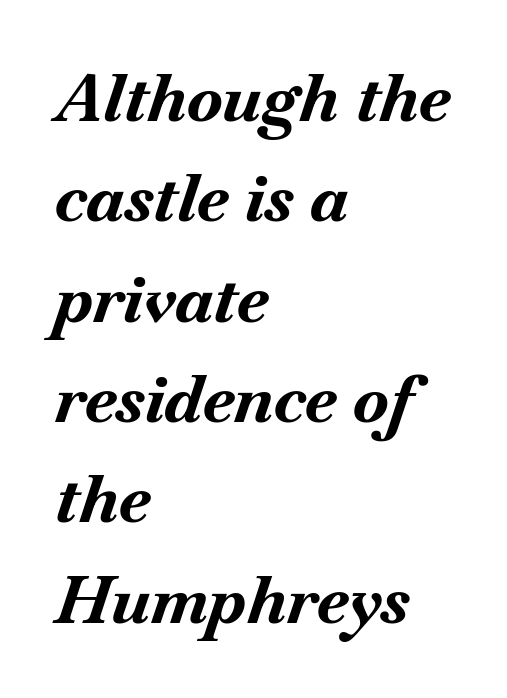
No word sits above an underline. Stroke thickness is high; the sample reads as a true bold. Note the varied advance widths — an 'i' is clearly narrower than an 'm'. The lines are quadded left.
